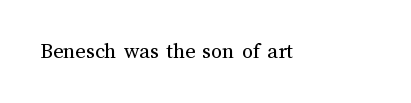
Q: Is the text bold? A: No.
Q: Is the text italic (slanted)? A: No, it is upright.
Q: Is the text underlined? A: No.
Q: Is the spacing between letters normal or unusually wide? A: Normal.
